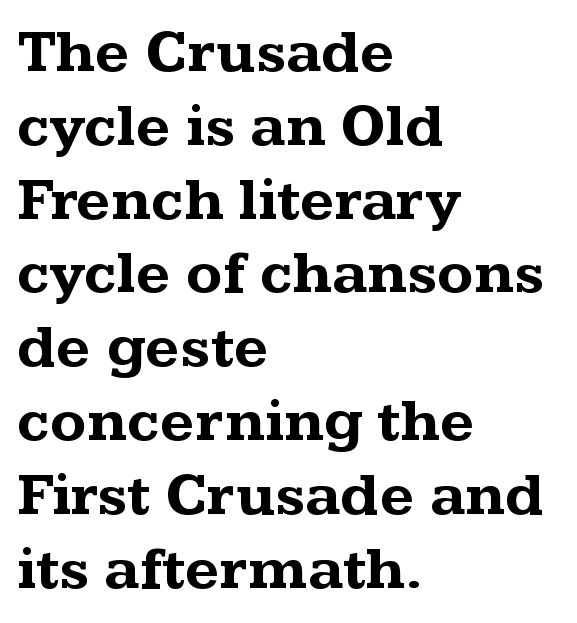
{"serif": "yes", "italic": "no", "bold": "yes", "weight": "bold", "width": "wide", "stroke_contrast": "medium", "x_height": "medium", "monospaced": "no", "underline": "no", "align": "left", "line_spacing_ratio": 1.23, "letter_spacing": "normal", "letter_spacing_em": 0.0, "glyph_px": 60}
